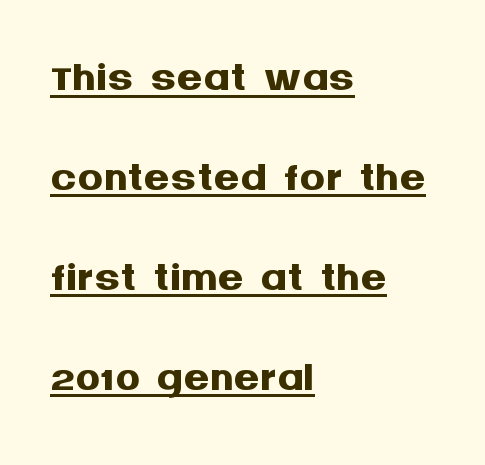
Are there feet on the stems? There aren't — it's a sans. It's the straight-up-and-down kind of type. Each line of the rendering has a horizontal stroke beneath the glyphs. In CSS terms this would be text-align: left. The passage shown is typed in a proportional face where columns would drift.
